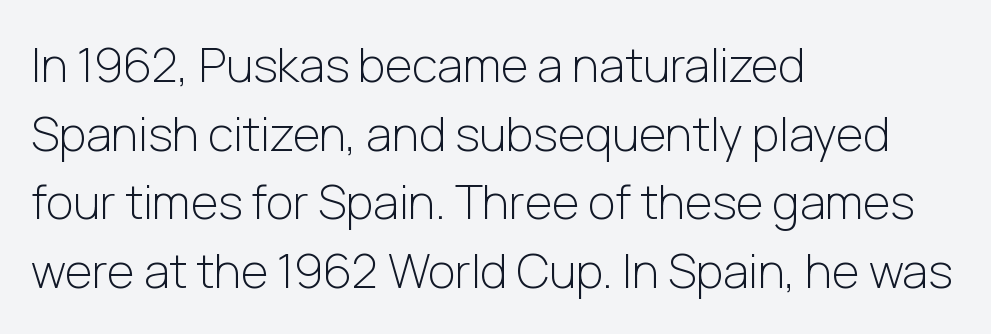
The image shows 47 px light sans-serif type, upright; set left-aligned, normal line spacing (1.46x), normal letter spacing, not underlined; low stroke contrast and a medium x-height.
